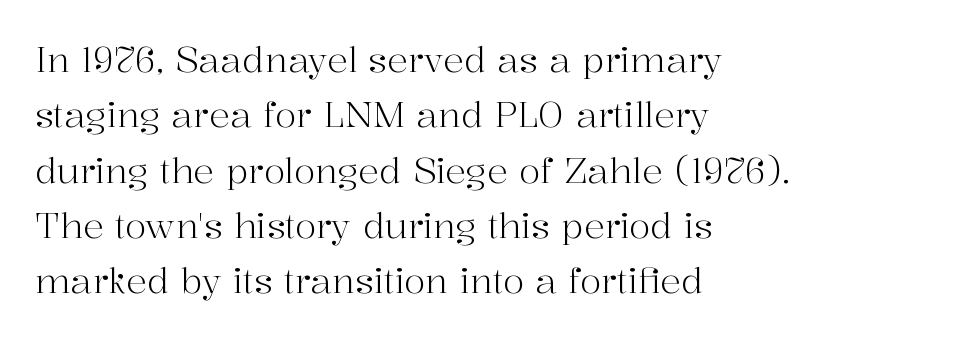
{"serif": "yes", "italic": "no", "bold": "no", "weight": "light", "width": "normal", "stroke_contrast": "high", "x_height": "medium", "monospaced": "no", "underline": "no", "align": "left", "line_spacing": "normal", "line_spacing_ratio": 1.58, "letter_spacing": "normal", "letter_spacing_em": 0.0, "glyph_px": 35}
